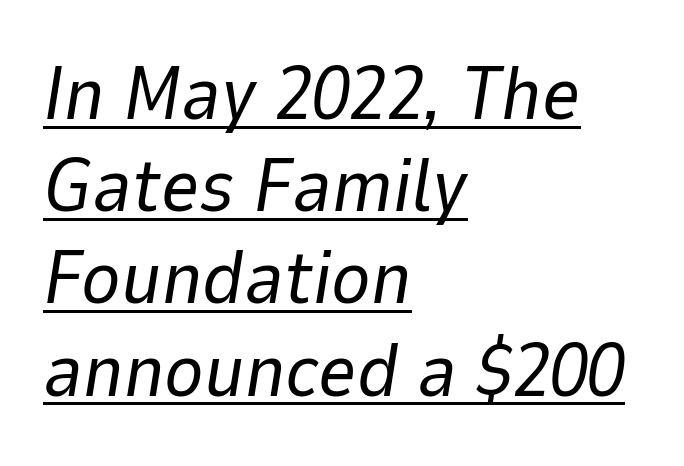
This is not heavy type; no bold has been used. Note the varied advance widths — an 'i' is clearly narrower than an 'm'. Yep, that's italic — everything's leaning. Looks like someone drew a line under every word here.
